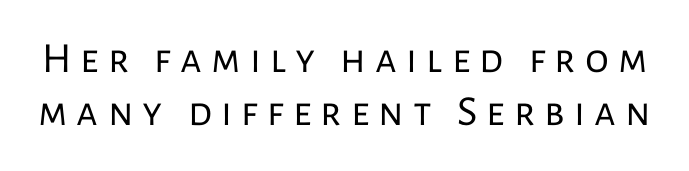
Q: Is the text bold? A: No.
Q: Is the text italic (slanted)? A: No, it is upright.
Q: Is the typeface a serif or a sans-serif typeface? A: Sans-serif.
Q: Is the text underlined? A: No.
Q: Is the spacing between letters normal or unusually wide? A: Unusually wide.
Q: Width (condensed, normal, or wide)? A: Normal.
Q: Stroke contrast? A: Low.
Q: x-height? A: Medium.
Q: Monospaced? A: No.
